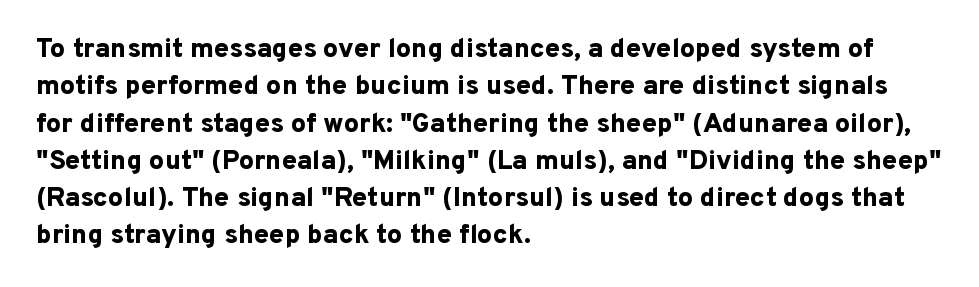
{"italic": "no", "bold": "yes", "underline": "no", "align": "left", "line_spacing": "normal", "line_spacing_ratio": 1.38, "letter_spacing": "normal", "letter_spacing_em": 0.0, "glyph_px": 27}
